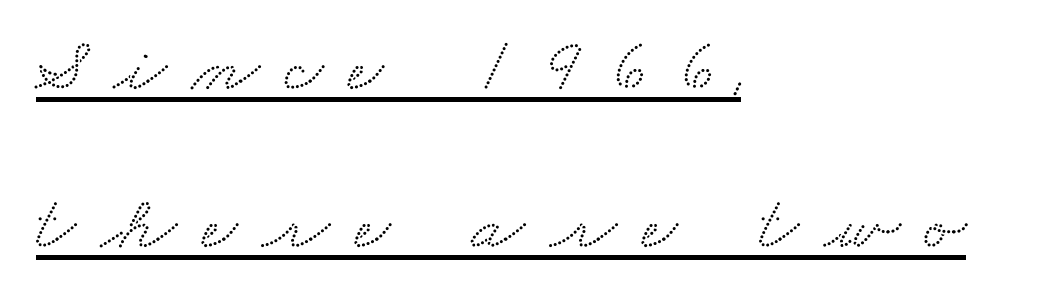
All the whitespace from short lines collects on the right. The face used here is rendered with a markedly widened letterfit. Compared with undecorated copy, this sample adds a rule below the words. You can tell from the footed stems that serif type was used. Summary of vertical rhythm: relaxed, with wide interline spacing. The letters advance in unequal steps, a hallmark of proportional type.
